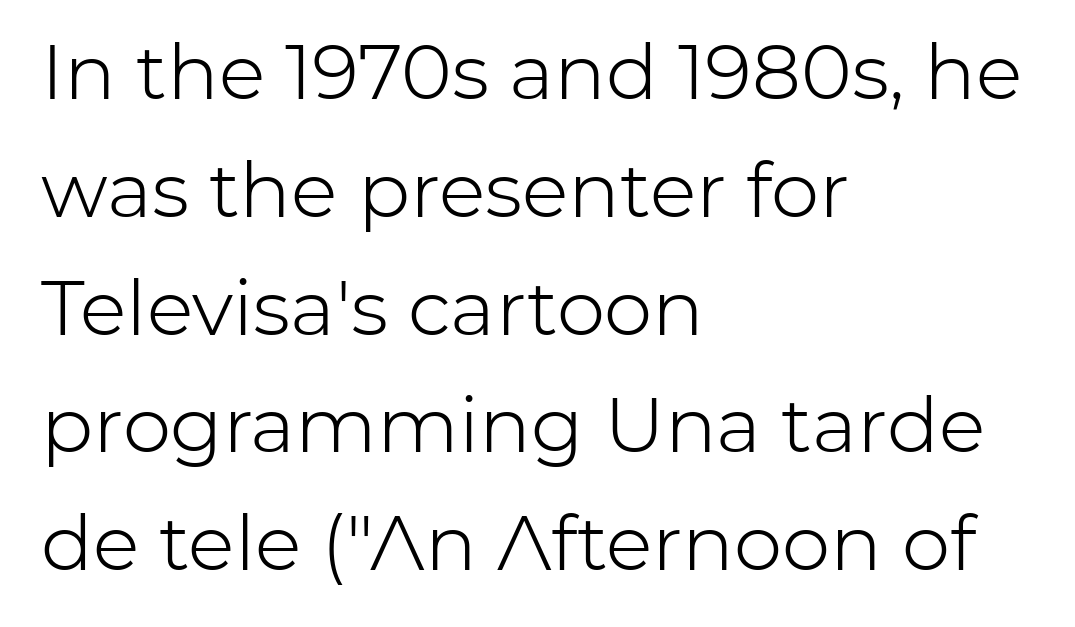
Clear beneath every line of the passage. Looks like regular typesetting: each glyph gets only the width it needs. What kind of face is this? One without serifs — a sans. Does the lettering tilt? It doesn't — this is upright.
